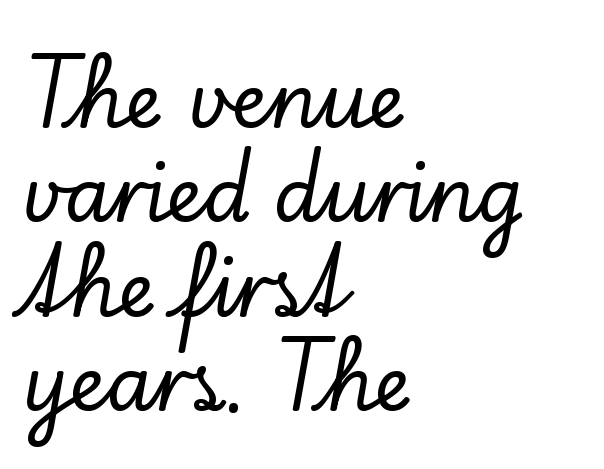
{"serif": "yes", "width": "normal", "stroke_contrast": "low", "x_height": "small", "monospaced": "no", "underline": "no", "align": "left", "line_spacing": "normal", "line_spacing_ratio": 1.26, "letter_spacing": "normal", "letter_spacing_em": 0.0, "glyph_px": 75}
